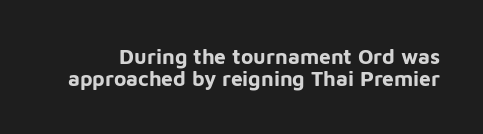
Q: Is the text bold? A: Yes.
Q: Is the text italic (slanted)? A: No, it is upright.
Q: Is the text underlined? A: No.
Q: Is the spacing between letters normal or unusually wide? A: Normal.
Q: Is the spacing between lines tight, normal or loose? A: Tight.
